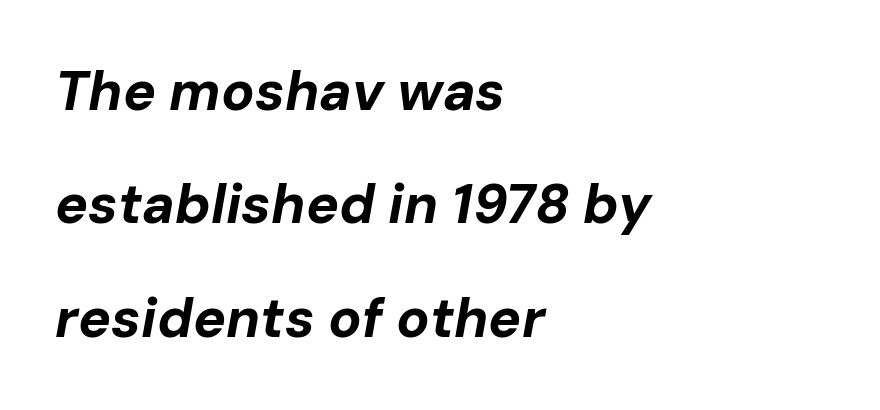
The image shows 55 px bold type, italic (leaning right); set left-aligned, loose line spacing (2.06x), normal letter spacing, not underlined; low stroke contrast and a medium x-height.
